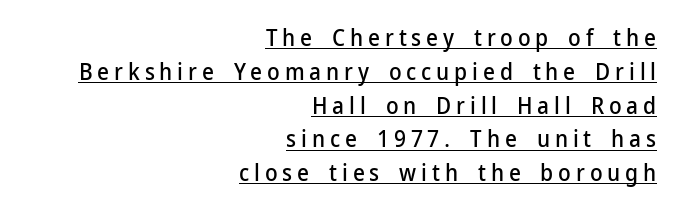
Notice how descenders clear the ascenders below comfortably — that's standard leading. You can see a thin bar hugging the bottom of the glyphs. The lines are quadded right. Ordinary non-slanted type is in use. Substantial extra tracking has been applied to these lines.
